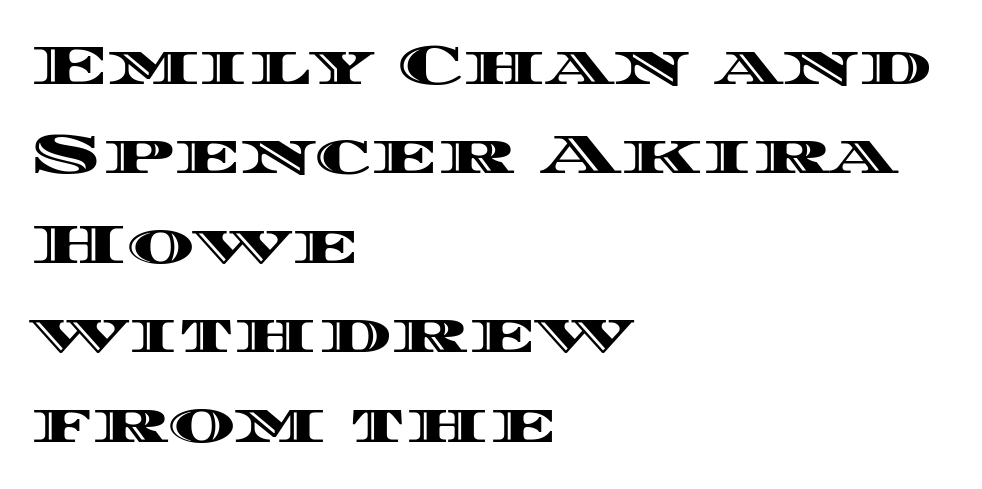
The image shows 57 px wide type, upright; set left-aligned, normal line spacing (1.57x), normal letter spacing, not underlined; a large x-height.
